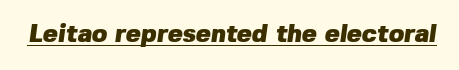
Q: Is the text bold? A: Yes.
Q: Is the text underlined? A: Yes.
Q: Is the spacing between letters normal or unusually wide? A: Normal.
